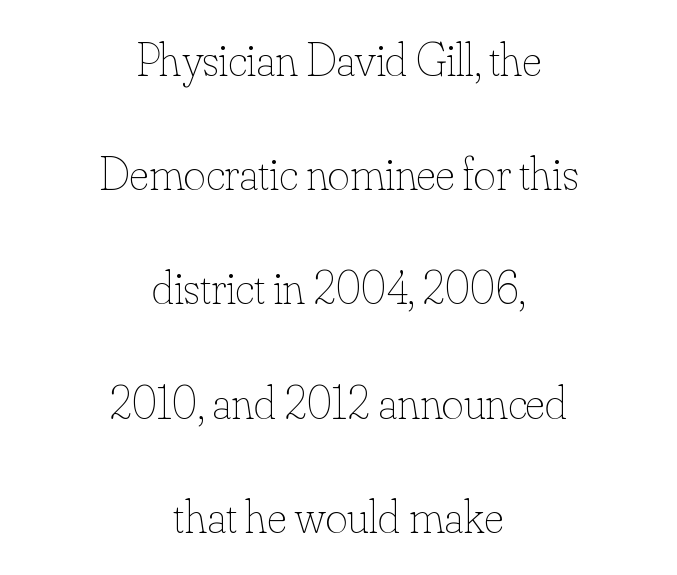
Q: Is the text bold? A: No.
Q: Is the text italic (slanted)? A: No, it is upright.
Q: Is the text underlined? A: No.
Q: How is the paragraph aligned? A: Centered.
Q: Is the spacing between letters normal or unusually wide? A: Normal.
Q: Is the spacing between lines tight, normal or loose? A: Loose.
Q: Width (condensed, normal, or wide)? A: Normal.
Q: Stroke contrast? A: Low.
Q: x-height? A: Small.
Q: Monospaced? A: No.
